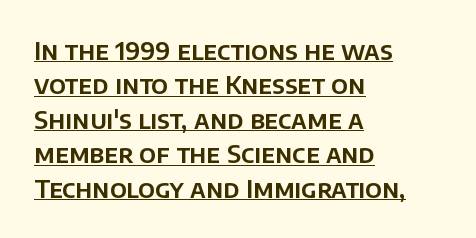
The image shows 25 px text type, upright; set left-aligned, normal line spacing (1.38x), normal letter spacing, underlined.
